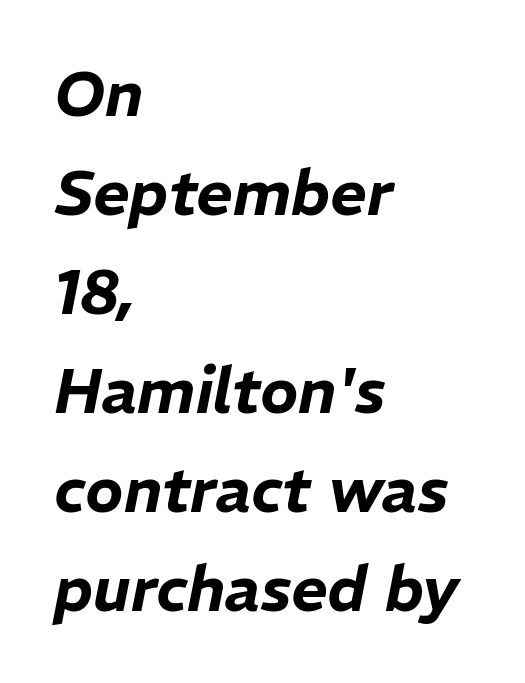
The image shows 63 px text type, italic (leaning right); set left-aligned, normal line spacing (1.57x), normal letter spacing, not underlined; low stroke contrast and a medium x-height.
